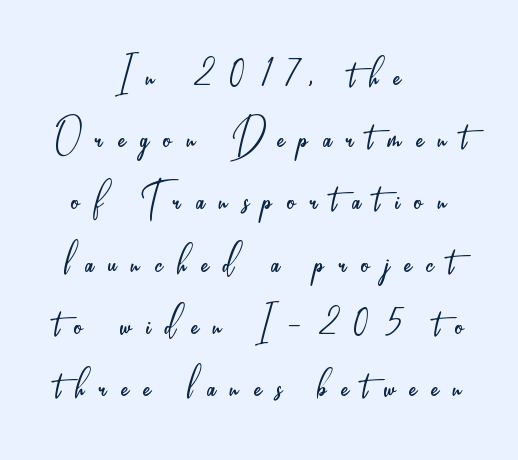
{"serif": "no", "bold": "no", "weight": "light", "width": "condensed", "stroke_contrast": "low", "x_height": "small", "monospaced": "no", "underline": "no", "align": "center", "line_spacing_ratio": 1.22, "letter_spacing": "wide", "letter_spacing_em": 0.29, "glyph_px": 51}
